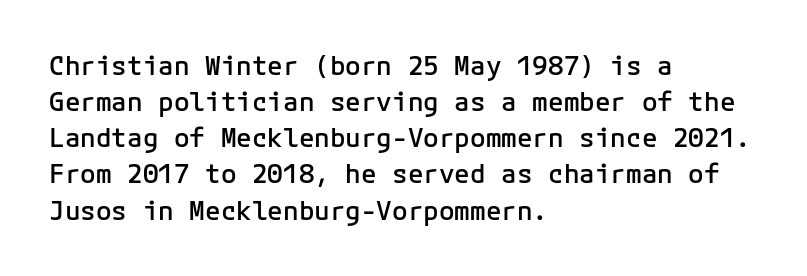
Designer's note — italics off, roman on. The sample has been set in demibold, a notch under bold. Anything drawn beneath the words? Only blank space. Does the copy run flush right? No — it runs flush left. The lines sit at an ordinary, default distance from one another.
